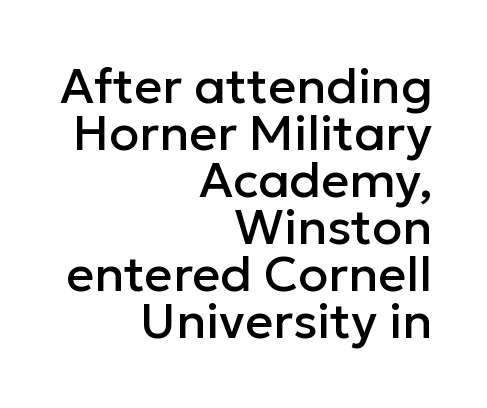
Q: Is the text italic (slanted)? A: No, it is upright.
Q: Is the typeface a serif or a sans-serif typeface? A: Sans-serif.
Q: Is the text underlined? A: No.
Q: How is the paragraph aligned? A: Right-aligned.
Q: Is the spacing between letters normal or unusually wide? A: Normal.
Q: Is the spacing between lines tight, normal or loose? A: Tight.
Q: Width (condensed, normal, or wide)? A: Normal.
Q: Stroke contrast? A: Low.
Q: x-height? A: Medium.
Q: Monospaced? A: No.
